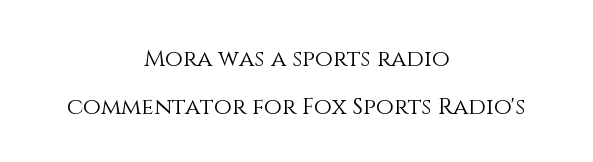
{"italic": "no", "bold": "no", "underline": "no", "align": "center", "line_spacing": "loose", "line_spacing_ratio": 2.08, "letter_spacing": "normal", "letter_spacing_em": 0.0, "glyph_px": 23}
